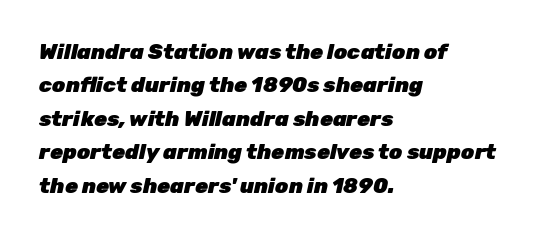
The image shows 21 px bold type, italic (leaning right); set left-aligned, normal line spacing (1.59x), normal letter spacing, not underlined.
